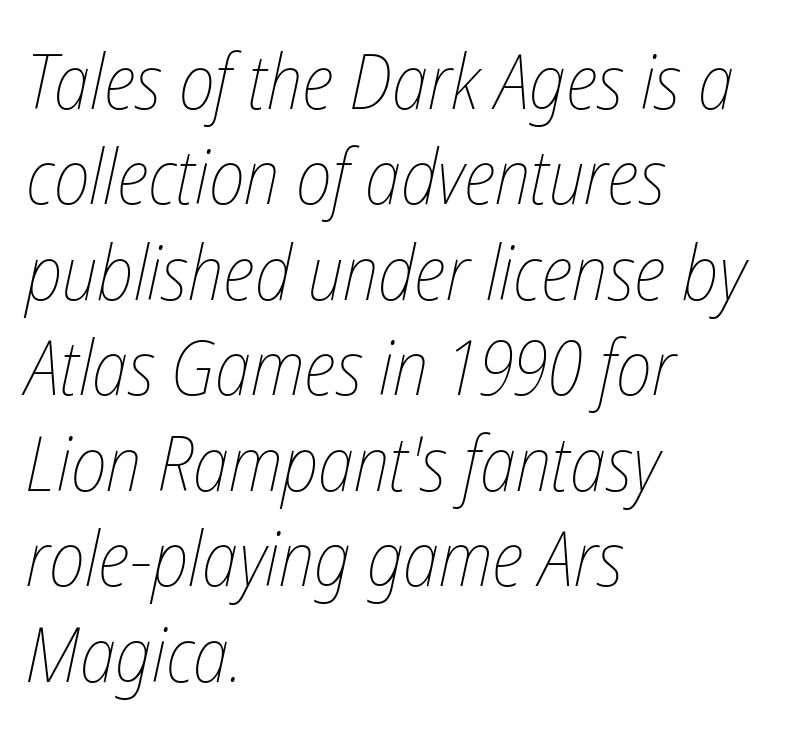
The image shows 77 px thin, condensed type, italic (leaning right); set left-aligned, line spacing 1.24x, normal letter spacing, not underlined; low stroke contrast and a medium x-height.
